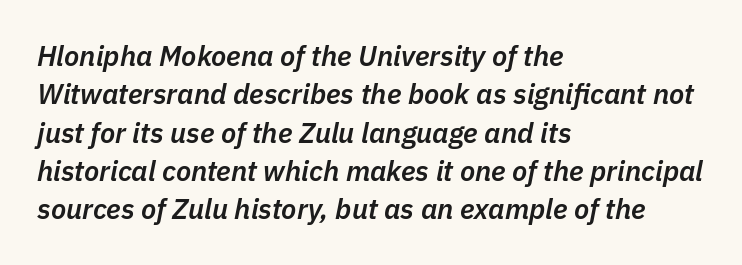
The image shows 28 px semibold type, italic (leaning right); set left-aligned, normal line spacing (1.37x), normal letter spacing, not underlined; low stroke contrast and a medium x-height.
